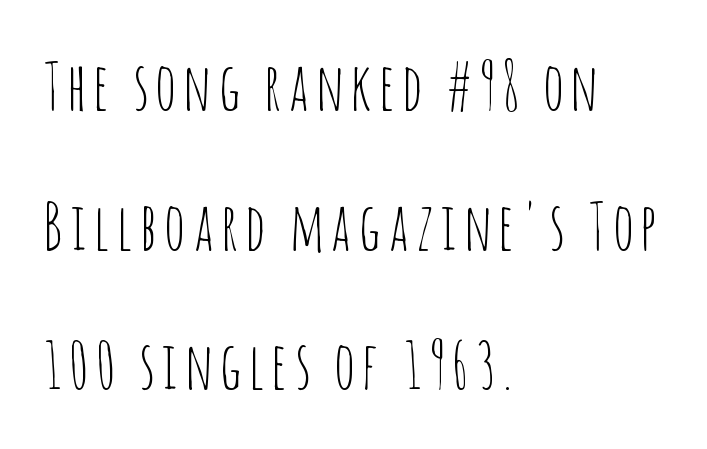
Summary of vertical rhythm: relaxed, with wide interline spacing. Nope, no serifs anywhere on these letters. You could not count columns in this text — the font is proportionally spaced. Ordinary non-slanted type is in use.
